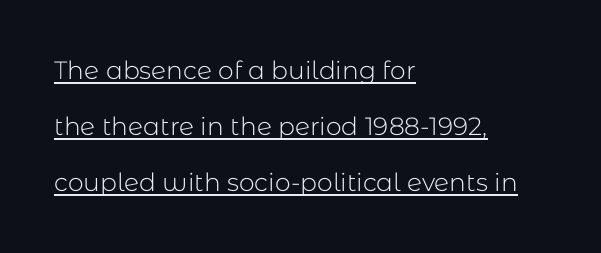
Teacher's note: observe the even left margin — that is flush-left alignment. Nothing heavy about these letters — not bold at all. The specimen reads as upright at a glance. Vertically, the passage feels expansive, rows floating well apart. The face used here is rendered with its standard letterfit. Check the space under the baseline: a stroke is drawn there.
